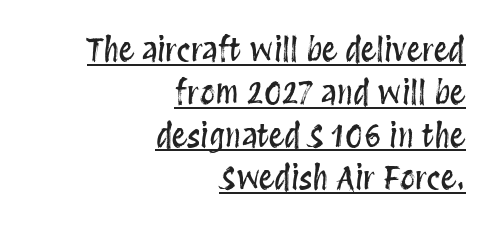
The image shows 31 px condensed type, upright; set right-aligned, normal line spacing (1.38x), normal letter spacing, underlined; medium stroke contrast and a large x-height.
